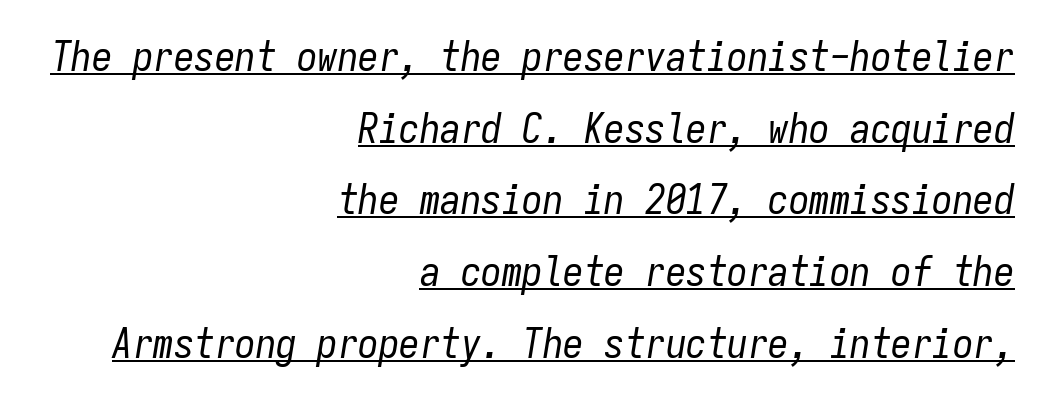
The lines are quadded right. There's an unmistakable incline to the writing here. The rendered words wear a rule along their underside. You could count columns in this text — the font is strictly monospaced. A quiet, ordinary-to-light weight characterises the typeface. The rendering keeps characters at their native spacing.
